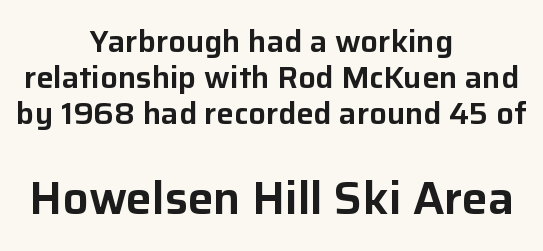
Q: Is the text italic (slanted)? A: No, it is upright.
Q: Is the typeface a serif or a sans-serif typeface? A: Sans-serif.
Q: Is the text underlined? A: No.
Q: How is the paragraph aligned? A: Centered.
Q: Is the spacing between letters normal or unusually wide? A: Normal.
Q: Which block of text is set in a larger size, the first (top) or the second (bottom)? A: The second (bottom) one.
Q: Width (condensed, normal, or wide)? A: Normal.
Q: Stroke contrast? A: Low.
Q: x-height? A: Medium.
Q: Monospaced? A: No.
